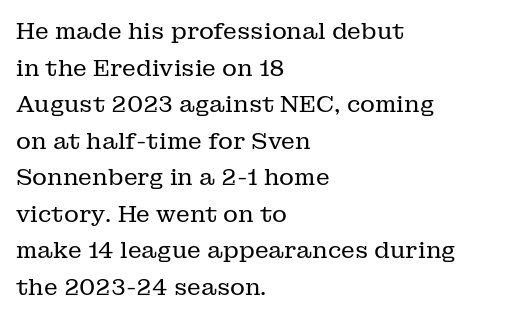
Q: Is the text bold? A: No.
Q: Is the text italic (slanted)? A: No, it is upright.
Q: Is the text underlined? A: No.
Q: How is the paragraph aligned? A: Left-aligned.
Q: Is the spacing between letters normal or unusually wide? A: Normal.
Q: Is the spacing between lines tight, normal or loose? A: Normal.
